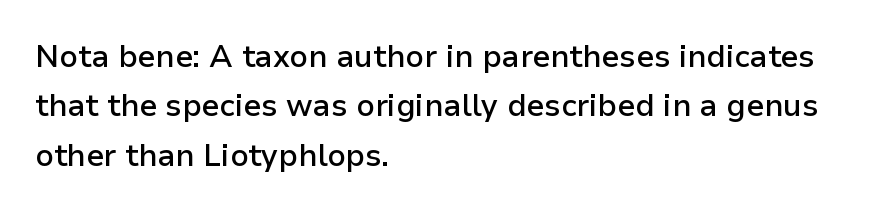
The image shows 31 px semibold sans-serif type, upright; set left-aligned, normal line spacing (1.59x), normal letter spacing, not underlined; low stroke contrast and a medium x-height.
